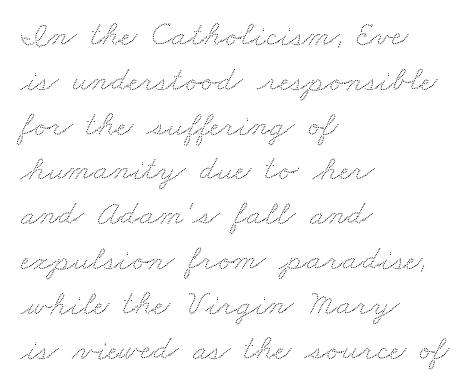
Q: Is the text underlined? A: No.
Q: How is the paragraph aligned? A: Left-aligned.
Q: Is the spacing between letters normal or unusually wide? A: Normal.
Q: Is the spacing between lines tight, normal or loose? A: Normal.
Q: Width (condensed, normal, or wide)? A: Wide.
Q: Stroke contrast? A: Low.
Q: x-height? A: Small.
Q: Monospaced? A: No.
